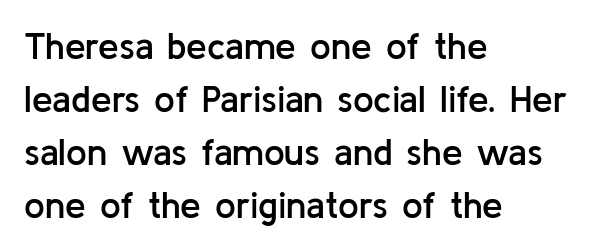
The image shows 37 px semibold sans-serif type, upright; set left-aligned, normal line spacing (1.43x), normal letter spacing, not underlined; low stroke contrast and a medium x-height.
